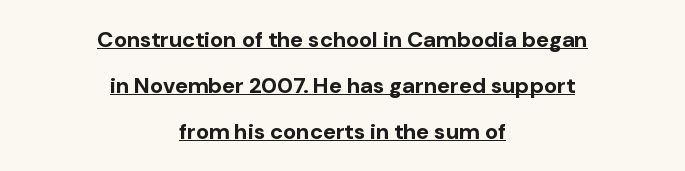
The string is rendered with underlining switched on. What weight is shown? A full bold with thick strokes. Short and long lines alike share a common midpoint. A typesetter would call this leading open, well beyond the default.
